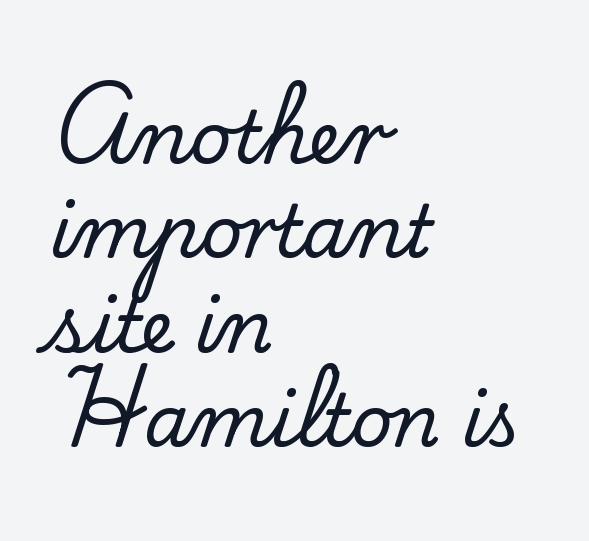
Q: Is the text italic (slanted)? A: Yes.
Q: Is the typeface a serif or a sans-serif typeface? A: Serif.
Q: Is the text underlined? A: No.
Q: How is the paragraph aligned? A: Left-aligned.
Q: Is the spacing between letters normal or unusually wide? A: Normal.
Q: Is the spacing between lines tight, normal or loose? A: Normal.
Q: Width (condensed, normal, or wide)? A: Normal.
Q: Stroke contrast? A: Low.
Q: x-height? A: Small.
Q: Monospaced? A: No.
